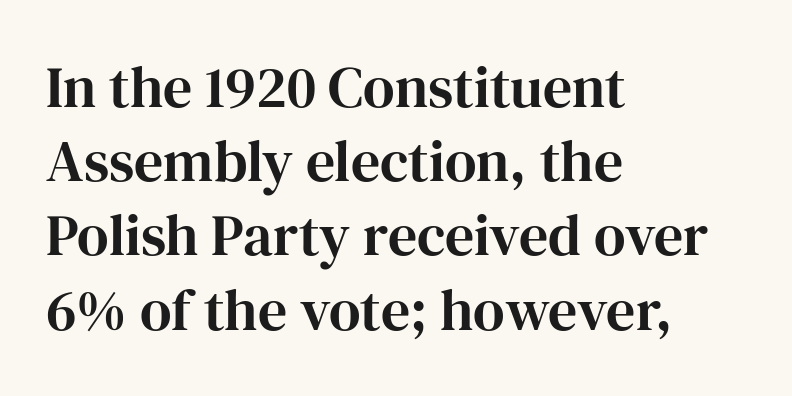
The image shows 58 px serif type, upright; set left-aligned, normal line spacing (1.28x), normal letter spacing, not underlined; high stroke contrast and a medium x-height.
